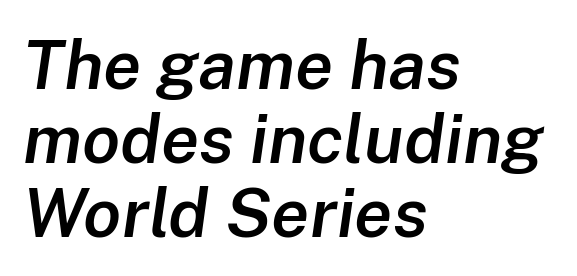
{"italic": "yes", "lean": "right", "slant_degrees": 8, "bold": "semi", "weight": "semibold", "width": "normal", "stroke_contrast": "low", "x_height": "medium", "monospaced": "no", "underline": "no", "align": "left", "line_spacing": "tight", "line_spacing_ratio": 1.07, "letter_spacing": "normal", "letter_spacing_em": 0.0, "glyph_px": 69}
